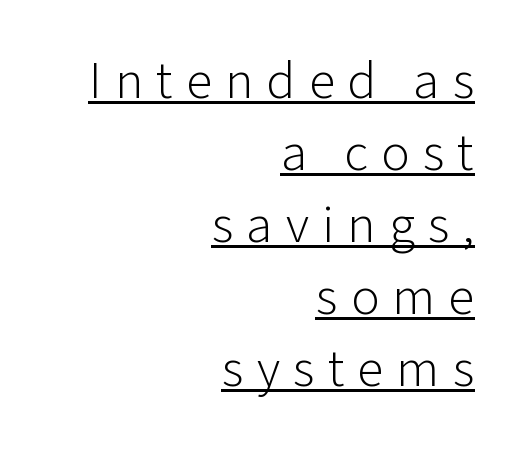
Q: Is the text bold? A: No.
Q: Is the text italic (slanted)? A: No, it is upright.
Q: Is the typeface a serif or a sans-serif typeface? A: Sans-serif.
Q: Is the text underlined? A: Yes.
Q: How is the paragraph aligned? A: Right-aligned.
Q: Is the spacing between letters normal or unusually wide? A: Unusually wide.
Q: Is the spacing between lines tight, normal or loose? A: Normal.
Q: Width (condensed, normal, or wide)? A: Normal.
Q: Stroke contrast? A: Low.
Q: x-height? A: Medium.
Q: Monospaced? A: No.
